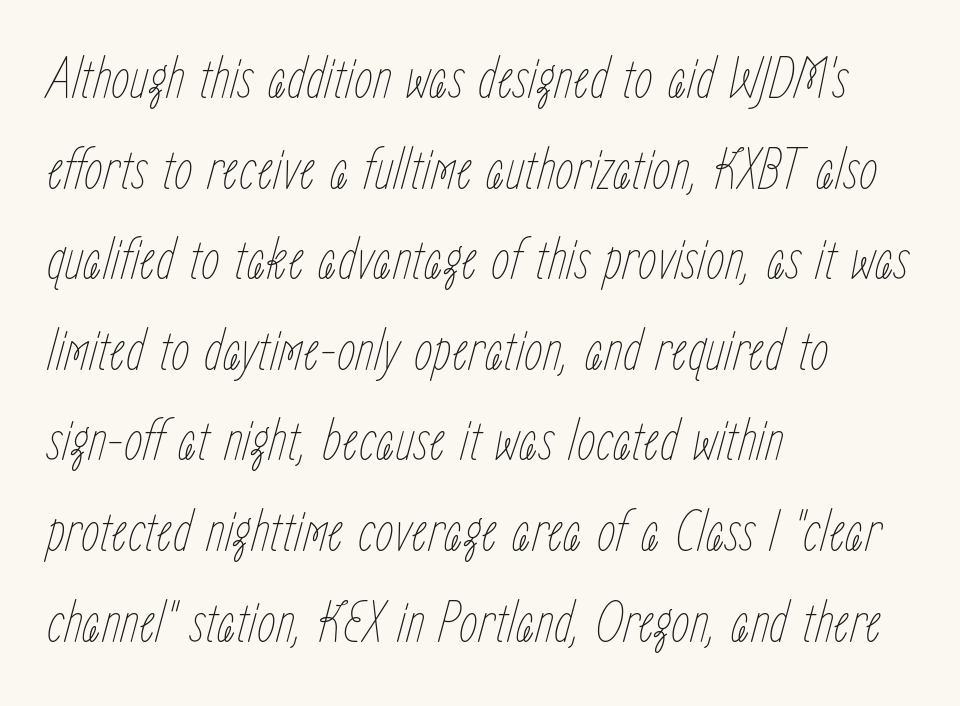
The image shows 60 px thin, condensed type, italic (leaning right); set left-aligned, normal line spacing (1.51x), normal letter spacing, not underlined; low stroke contrast and a medium x-height.
